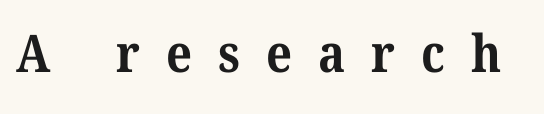
Q: Is the text bold? A: Yes.
Q: Is the typeface a serif or a sans-serif typeface? A: Serif.
Q: Is the text underlined? A: No.
Q: Is the spacing between letters normal or unusually wide? A: Unusually wide.
Q: Width (condensed, normal, or wide)? A: Normal.
Q: Stroke contrast? A: Medium.
Q: x-height? A: Medium.
Q: Monospaced? A: No.
